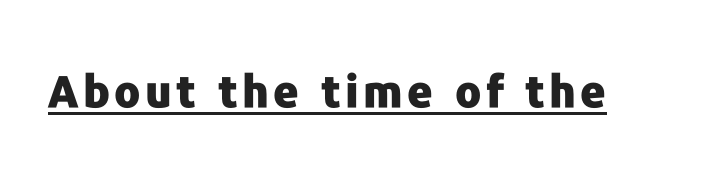
Q: Is the text bold? A: Yes.
Q: Is the text italic (slanted)? A: No, it is upright.
Q: Is the typeface a serif or a sans-serif typeface? A: Sans-serif.
Q: Is the text underlined? A: Yes.
Q: Width (condensed, normal, or wide)? A: Normal.
Q: Stroke contrast? A: Low.
Q: x-height? A: Medium.
Q: Monospaced? A: No.
